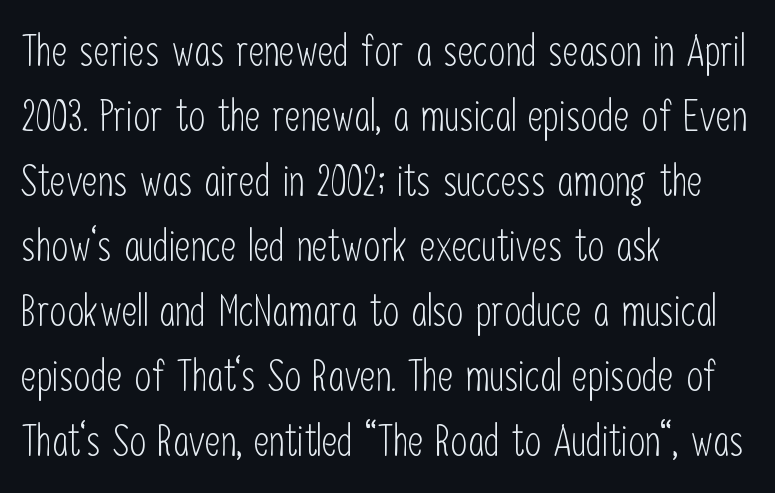
The font family rendered here belongs to the sans-serif group. Spacing verdict: proportional, widths tailored to each character. These glyphs show unthickened strokes, regular width or finer. The foot of each line stays bare and open. Posture: straight, roman, zero tilt.
